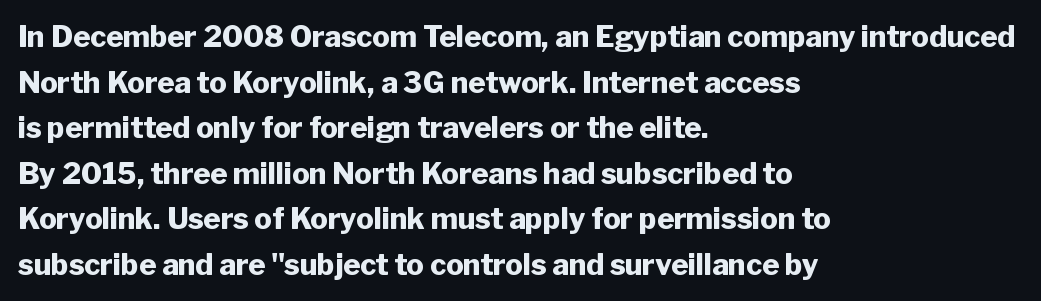
The rows are spaced the way most documents space them. The paragraph shown leans on its left margin. The line texture is even and compact thanks to regular tracking. In terms of weight, the rendering is a true, heavy bold. The space directly below the letters is spotless.
